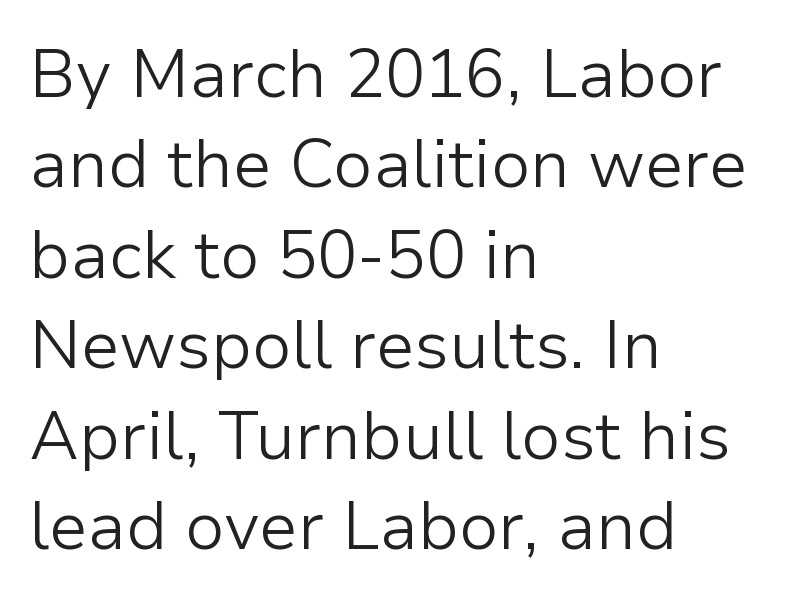
Q: Is the text bold? A: No.
Q: Is the text italic (slanted)? A: No, it is upright.
Q: Is the typeface a serif or a sans-serif typeface? A: Sans-serif.
Q: Is the text underlined? A: No.
Q: How is the paragraph aligned? A: Left-aligned.
Q: Is the spacing between letters normal or unusually wide? A: Normal.
Q: Is the spacing between lines tight, normal or loose? A: Normal.
Q: Width (condensed, normal, or wide)? A: Normal.
Q: Stroke contrast? A: Low.
Q: x-height? A: Medium.
Q: Monospaced? A: No.
